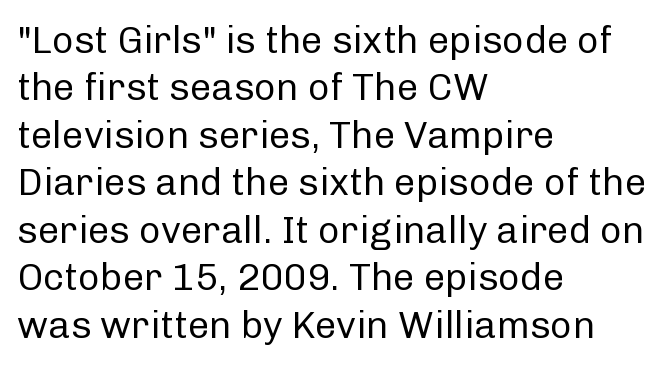
The image shows 38 px regular-weight sans-serif type, upright; set left-aligned, normal line spacing (1.25x), normal letter spacing, not underlined; low stroke contrast and a medium x-height.
